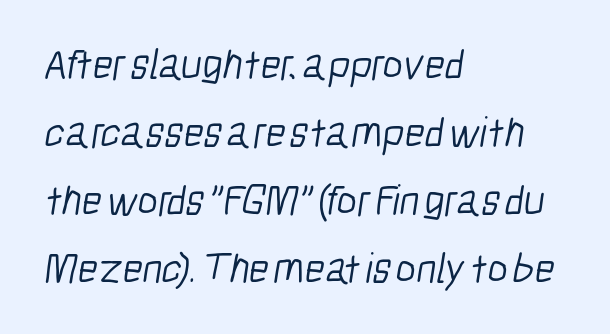
{"serif": "no", "bold": "no", "weight": "light", "width": "condensed", "stroke_contrast": "low", "x_height": "medium", "monospaced": "no", "underline": "no", "align": "left", "line_spacing": "normal", "line_spacing_ratio": 1.58, "letter_spacing": "normal", "letter_spacing_em": 0.0, "glyph_px": 43}
